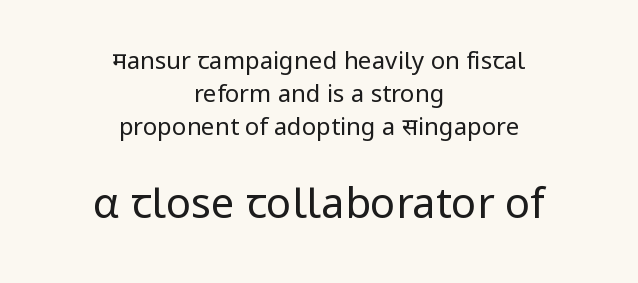
{"serif": "no", "italic": "no", "bold": "no", "weight": "regular", "width": "normal", "stroke_contrast": "low", "x_height": "medium", "monospaced": "no", "underline": "no", "align": "center", "line_spacing": "normal", "line_spacing_ratio": 1.38, "letter_spacing": "normal", "letter_spacing_em": 0.0, "larger_block": "second", "size_ratio": 1.75, "glyph_px": 42}
